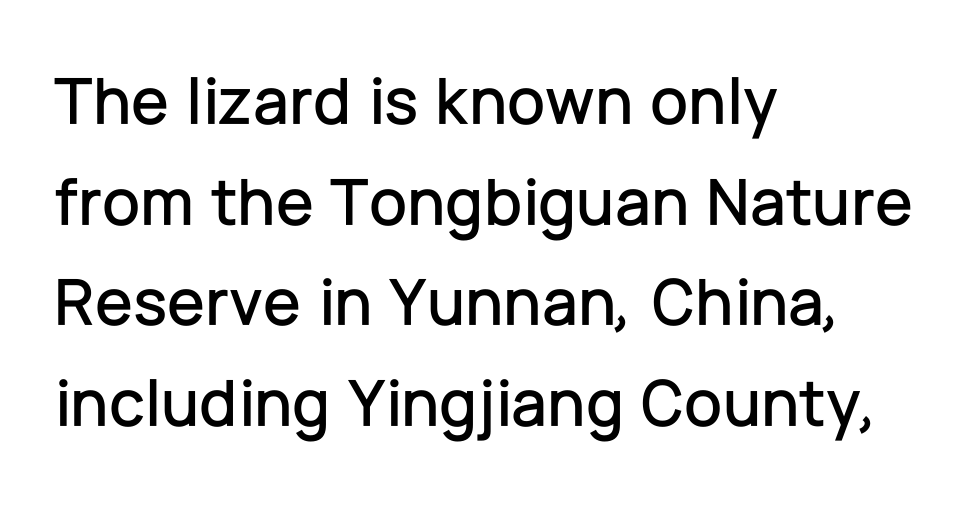
{"serif": "no", "italic": "no", "width": "normal", "stroke_contrast": "low", "x_height": "medium", "monospaced": "no", "underline": "no", "align": "left", "line_spacing": "normal", "line_spacing_ratio": 1.48, "letter_spacing": "normal", "letter_spacing_em": 0.0, "glyph_px": 68}
